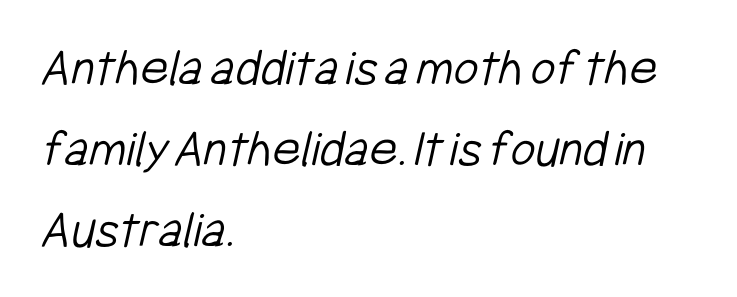
Q: Is the text bold? A: No.
Q: Is the typeface a serif or a sans-serif typeface? A: Sans-serif.
Q: Is the text underlined? A: No.
Q: How is the paragraph aligned? A: Left-aligned.
Q: Is the spacing between letters normal or unusually wide? A: Normal.
Q: Is the spacing between lines tight, normal or loose? A: Normal.
Q: Width (condensed, normal, or wide)? A: Condensed.
Q: Stroke contrast? A: Low.
Q: x-height? A: Medium.
Q: Monospaced? A: No.
